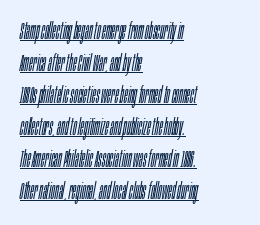
The string is rendered with underlining switched on. Posture: slanted. The compositor pushed each line to the left boundary. Tracking here is standard; glyphs follow each other at the usual distance.
